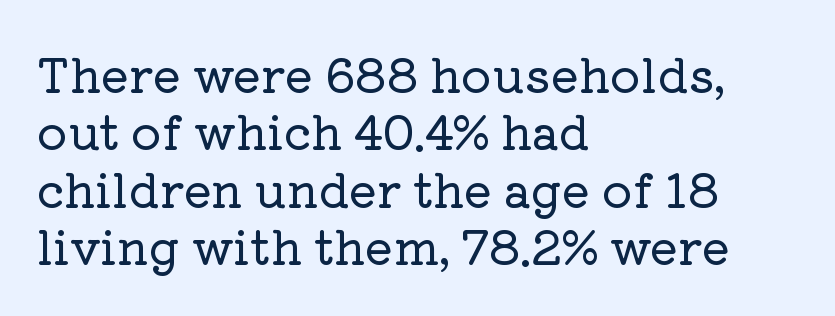
The image shows 47 px serif type, upright; set left-aligned, line spacing 1.22x, normal letter spacing, not underlined; low stroke contrast and a medium x-height.
